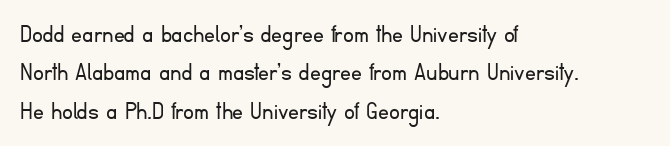
Q: Is the text bold? A: No.
Q: Is the text italic (slanted)? A: No, it is upright.
Q: Is the text underlined? A: No.
Q: How is the paragraph aligned? A: Left-aligned.
Q: Is the spacing between letters normal or unusually wide? A: Normal.
Q: Is the spacing between lines tight, normal or loose? A: Normal.
